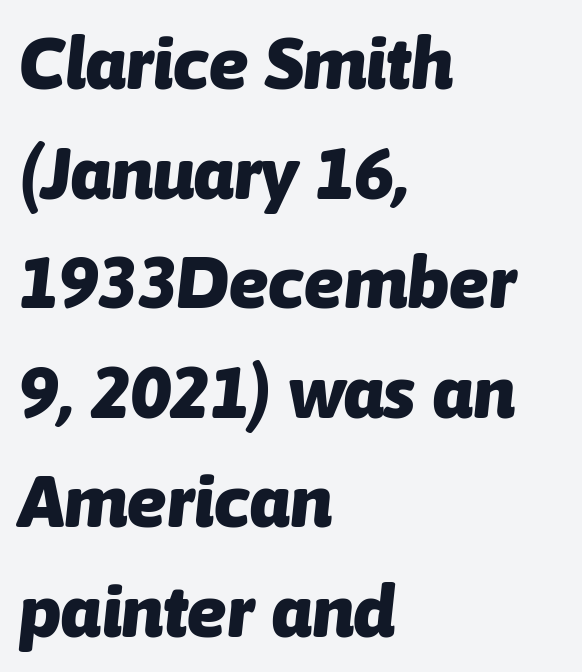
Q: Is the text bold? A: Yes.
Q: Is the text italic (slanted)? A: Yes, it leans right by about 6 degrees.
Q: Is the text underlined? A: No.
Q: How is the paragraph aligned? A: Left-aligned.
Q: Is the spacing between letters normal or unusually wide? A: Normal.
Q: Is the spacing between lines tight, normal or loose? A: Normal.
Q: Width (condensed, normal, or wide)? A: Normal.
Q: Stroke contrast? A: Low.
Q: x-height? A: Medium.
Q: Monospaced? A: No.
